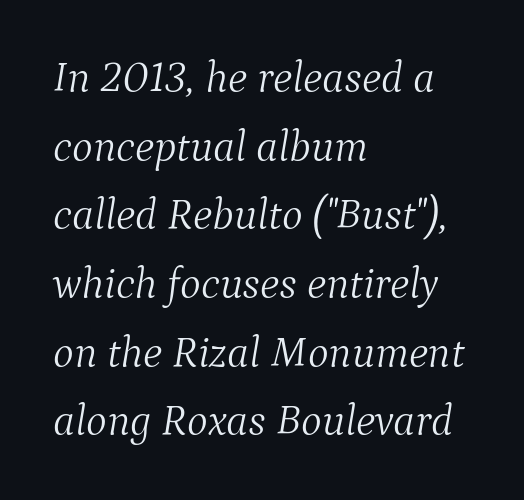
{"serif": "yes", "italic": "yes", "lean": "right", "slant_degrees": 9, "bold": "no", "weight": "light", "width": "normal", "stroke_contrast": "medium", "x_height": "medium", "monospaced": "no", "underline": "no", "align": "left", "line_spacing": "normal", "line_spacing_ratio": 1.56, "letter_spacing": "normal", "letter_spacing_em": 0.0, "glyph_px": 44}
